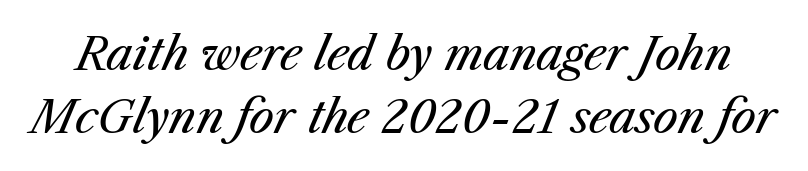
Q: Is the text bold? A: No.
Q: Is the text italic (slanted)? A: Yes, it leans right by about 23 degrees.
Q: Is the text underlined? A: No.
Q: Is the spacing between letters normal or unusually wide? A: Normal.
Q: Is the spacing between lines tight, normal or loose? A: Normal.
Q: Width (condensed, normal, or wide)? A: Normal.
Q: Stroke contrast? A: Medium.
Q: x-height? A: Medium.
Q: Monospaced? A: No.
